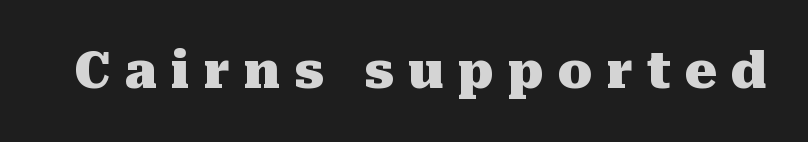
The image shows 50 px heavy serif type, upright; set unusually wide letter spacing (+0.28 em), not underlined; medium stroke contrast and a medium x-height.
